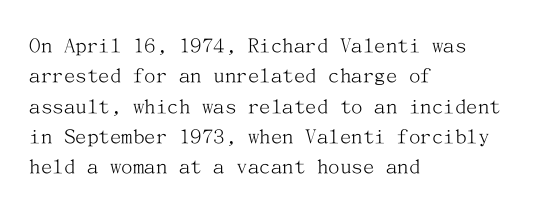
The image shows 23 px text type, upright; set left-aligned, normal line spacing (1.32x), normal letter spacing, not underlined.
